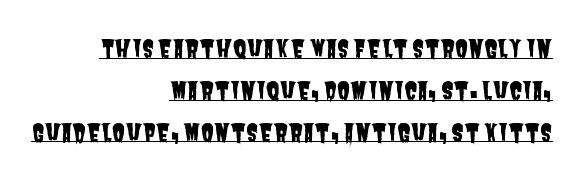
Underlined type. Between one letter and the next there's only the usual sliver of space. Layout note: lines flush right.
